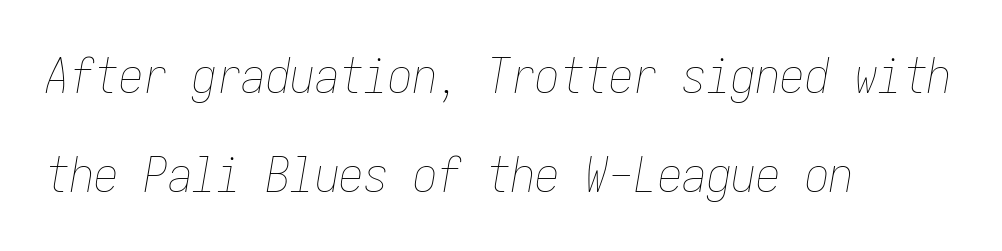
The designer dialed line spacing up above the default. Honestly, the letter spacing is just normal — you wouldn't notice it. Weight: in the light-to-regular range. An italicized treatment has been applied to the whole sample. Caption: multi-line text, flush left, ragged right.
